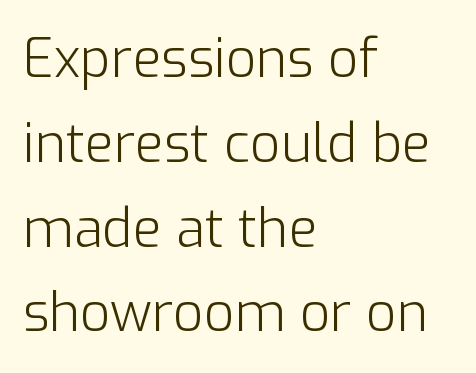
{"serif": "no", "italic": "no", "bold": "no", "weight": "light", "width": "normal", "stroke_contrast": "low", "x_height": "medium", "monospaced": "no", "underline": "no", "align": "left", "line_spacing": "normal", "line_spacing_ratio": 1.6, "letter_spacing": "normal", "letter_spacing_em": 0.0, "glyph_px": 53}
